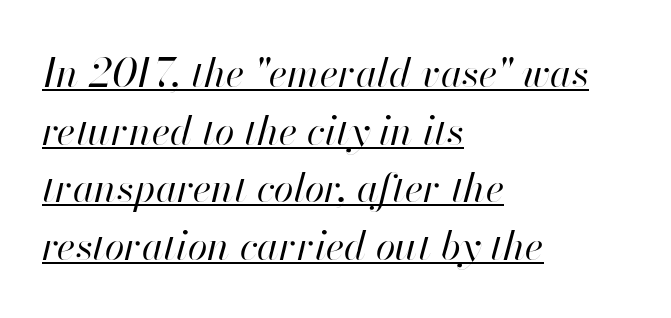
The image shows 40 px regular-weight type, italic (leaning right); set left-aligned, normal line spacing (1.44x), normal letter spacing, underlined; high stroke contrast and a small x-height.
